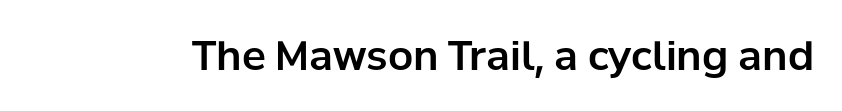
{"serif": "no", "italic": "no", "width": "normal", "stroke_contrast": "low", "x_height": "medium", "monospaced": "no", "underline": "no", "letter_spacing": "normal", "letter_spacing_em": 0.0, "glyph_px": 40}
